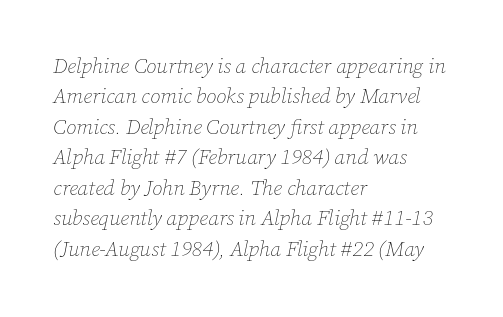
{"italic": "yes", "lean": "right", "slant_degrees": 12, "bold": "no", "underline": "no", "align": "left", "line_spacing": "normal", "line_spacing_ratio": 1.45, "letter_spacing": "normal", "letter_spacing_em": 0.0, "glyph_px": 21}
